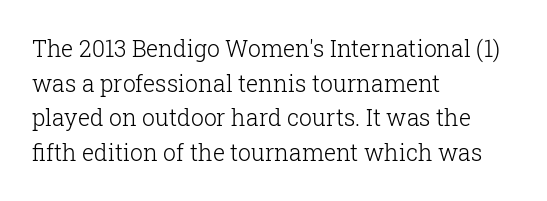
The image shows 23 px text type, upright; set left-aligned, normal line spacing (1.51x), normal letter spacing, not underlined.
